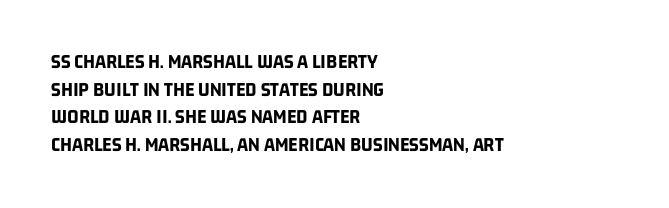
{"bold": "yes", "underline": "no", "align": "left", "line_spacing": "normal", "line_spacing_ratio": 1.38, "letter_spacing": "normal", "letter_spacing_em": 0.0, "glyph_px": 20}
